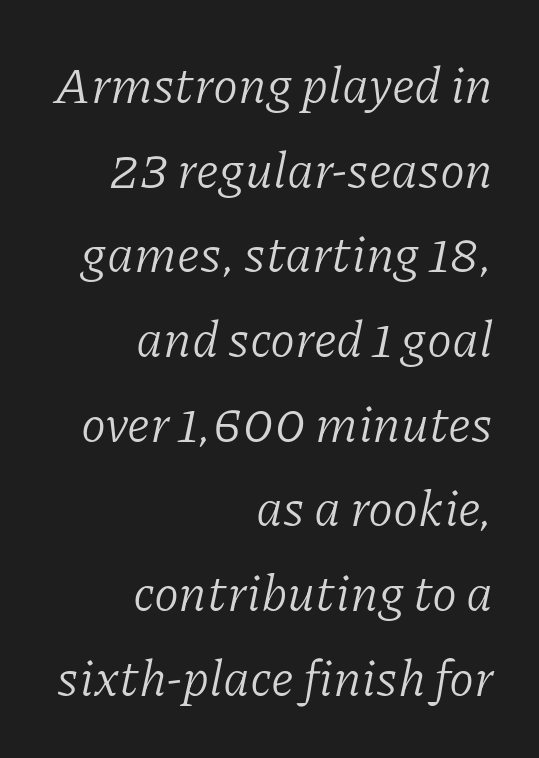
{"serif": "yes", "italic": "yes", "lean": "right", "slant_degrees": 11, "bold": "no", "weight": "light", "width": "normal", "stroke_contrast": "low", "x_height": "medium", "monospaced": "no", "underline": "no", "align": "right", "line_spacing": "normal", "line_spacing_ratio": 1.66, "letter_spacing": "normal", "letter_spacing_em": 0.0, "glyph_px": 51}
